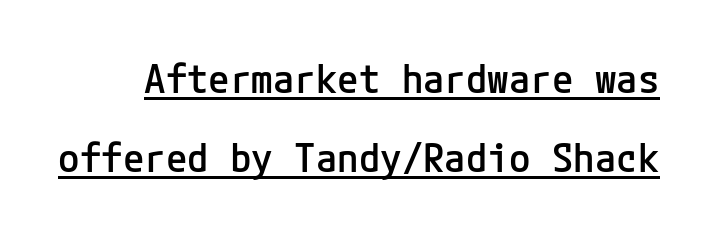
The image shows 39 px semibold sans-serif type, upright; set loose line spacing (2.02x), normal letter spacing, underlined; low stroke contrast and a medium x-height.
